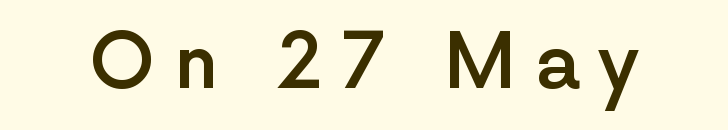
{"serif": "no", "italic": "no", "bold": "semi", "weight": "semibold", "width": "normal", "x_height": "medium", "monospaced": "no", "underline": "no", "letter_spacing": "wide", "letter_spacing_em": 0.24, "glyph_px": 76}
